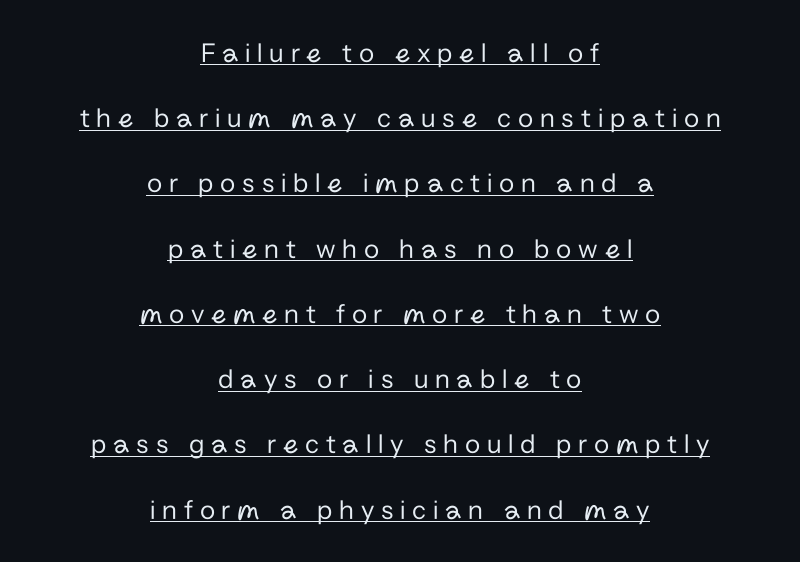
The weight tops out at a normal text grade. Rows of type keep a wide berth in the vertical direction. Font category for this specimen: sans-serif. A typesetter would call this proportional, since set widths differ per character. A baseline rule has been typeset under these characters. Does the copy run flush right? No — it is centered line by line.
